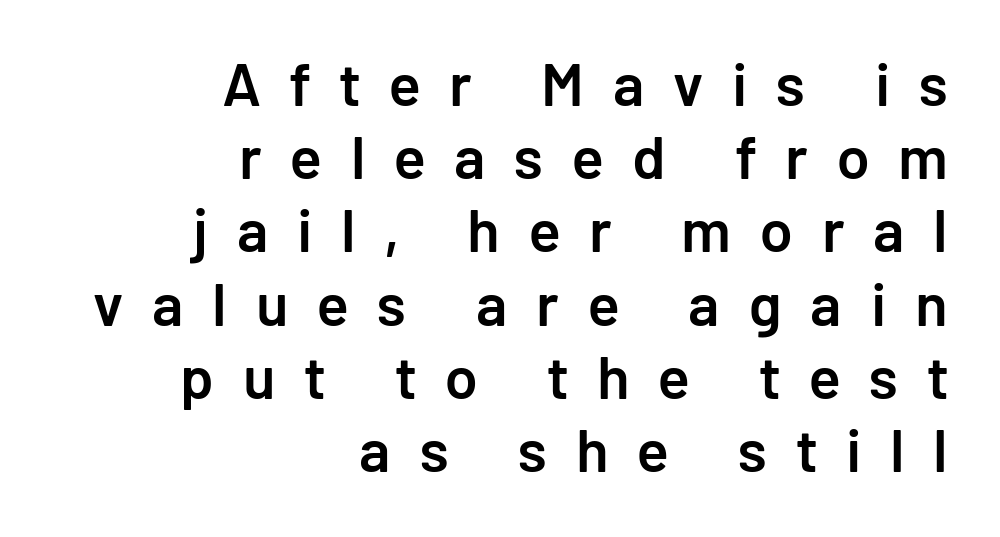
The image shows 60 px semibold sans-serif type, upright; set right-aligned, line spacing 1.22x, unusually wide letter spacing (+0.48 em), not underlined; low stroke contrast and a medium x-height.
